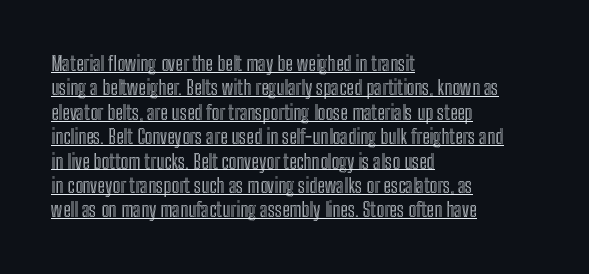
{"italic": "no", "underline": "yes", "align": "left", "line_spacing_ratio": 1.22, "letter_spacing": "normal", "letter_spacing_em": 0.0, "glyph_px": 20}
